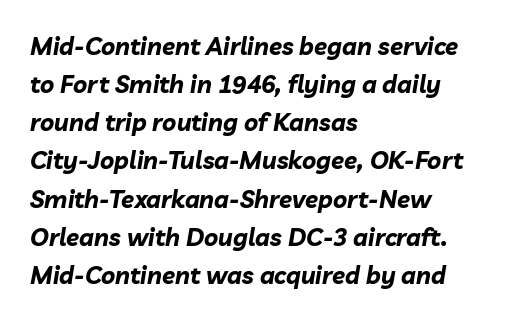
The image shows 24 px bold type, italic (leaning right); set left-aligned, normal line spacing (1.59x), normal letter spacing, not underlined.
